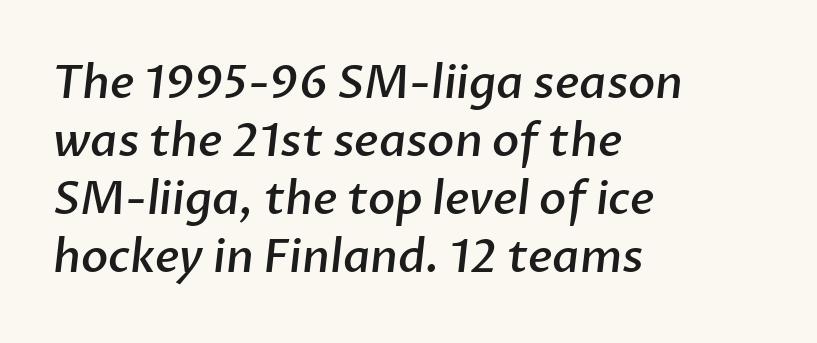
Q: Is the text bold? A: Semi-bold.
Q: Is the typeface a serif or a sans-serif typeface? A: Sans-serif.
Q: Is the text underlined? A: No.
Q: How is the paragraph aligned? A: Left-aligned.
Q: Is the spacing between letters normal or unusually wide? A: Normal.
Q: Is the spacing between lines tight, normal or loose? A: Normal.
Q: Width (condensed, normal, or wide)? A: Normal.
Q: Stroke contrast? A: Low.
Q: x-height? A: Medium.
Q: Monospaced? A: No.
